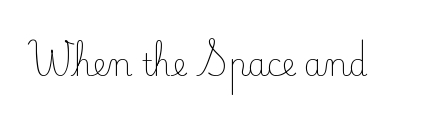
{"serif": "yes", "italic": "no", "bold": "no", "weight": "light", "width": "normal", "stroke_contrast": "low", "x_height": "small", "monospaced": "no", "underline": "no", "letter_spacing": "normal", "letter_spacing_em": 0.0, "glyph_px": 30}
